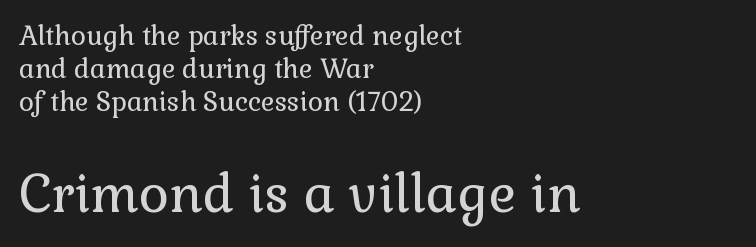
Do the characters align in a grid? No, the font is proportional. Stem width sits at or under what a default text font uses. The text block is weighted toward the left margin, trailing off unevenly rightward. No italicization has been applied; the sample stays upright.
